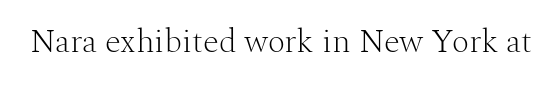
Every stem runs plumb, perpendicular to the baseline. Bold? No — there's no thickening of the strokes. The foot of each line stays bare and open. The passage shown is typed in a proportional face where columns would drift. The face used here is rendered with its standard letterfit.
